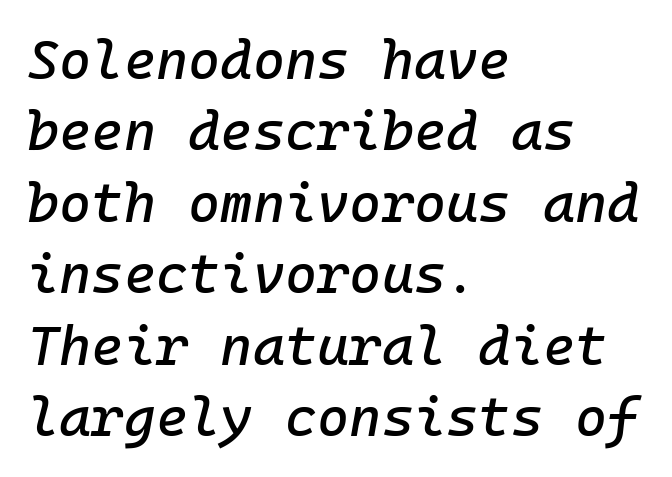
Q: Is the text italic (slanted)? A: Yes, it leans right by about 10 degrees.
Q: Is the text underlined? A: No.
Q: How is the paragraph aligned? A: Left-aligned.
Q: Is the spacing between letters normal or unusually wide? A: Normal.
Q: Is the spacing between lines tight, normal or loose? A: Normal.
Q: Width (condensed, normal, or wide)? A: Normal.
Q: Stroke contrast? A: Low.
Q: x-height? A: Medium.
Q: Monospaced? A: Yes.
